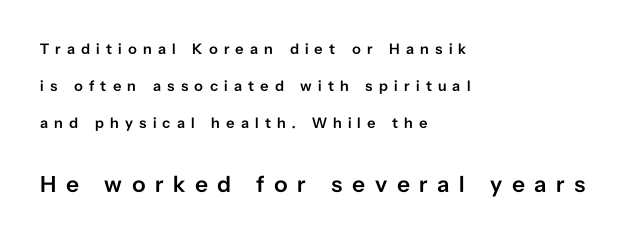
{"italic": "no", "bold": "semi", "underline": "no", "align": "left", "line_spacing": "loose", "line_spacing_ratio": 2.48, "letter_spacing": "wide", "letter_spacing_em": 0.41, "larger_block": "second", "size_ratio": 1.53, "glyph_px": 23}
